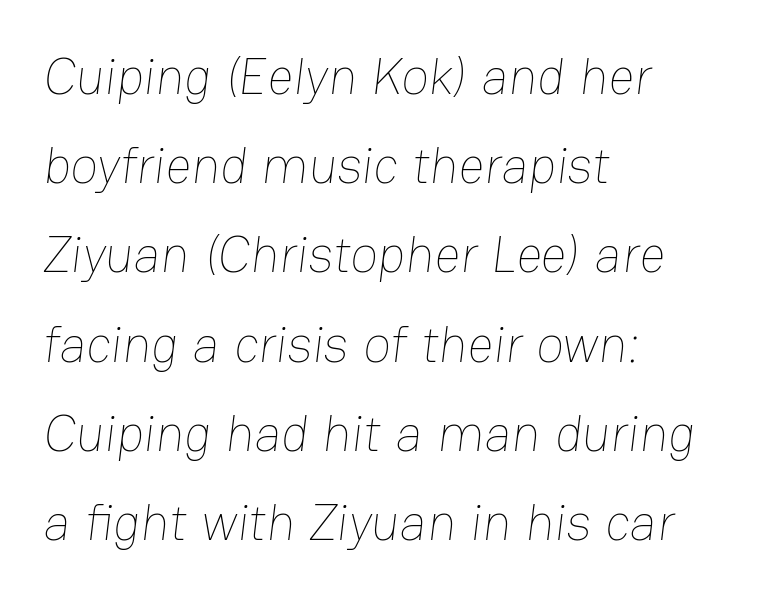
Every row of glyphs begins at an identical x-position on the left. Vertical stems look standard width or narrower in stroke. Bare-footed words on every line. Here the glyphs are tracked normally, forming tight word shapes. This sample has the flowing, uneven cadence of proportional lettering.
